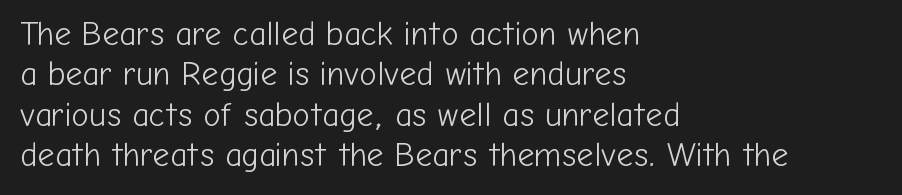
{"serif": "no", "italic": "no", "bold": "no", "weight": "light", "width": "normal", "stroke_contrast": "low", "x_height": "medium", "monospaced": "no", "underline": "no", "align": "left", "line_spacing_ratio": 1.22, "letter_spacing": "normal", "letter_spacing_em": 0.0, "glyph_px": 33}
